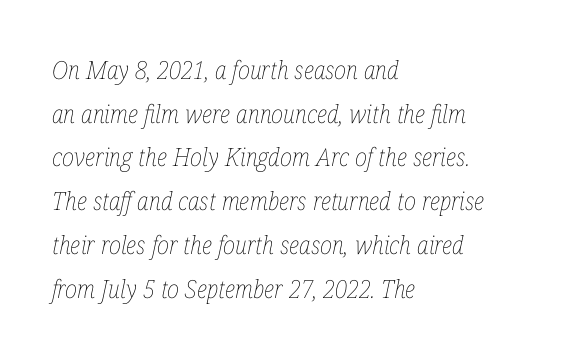
Spacing between characters is what you'd get straight out of the box. Beneath every word, the page is bare. The cut favours lightness, reaching ordinary text weight at its darkest. The whole block is typeset with a tilt. Compared with a centered layout, this one pins lines to the left instead.
